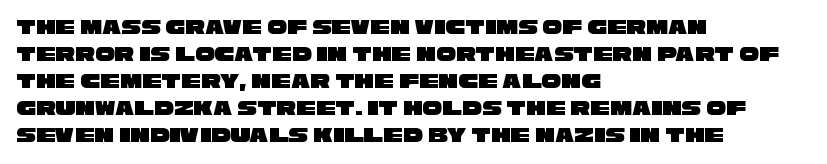
{"underline": "no", "align": "left", "line_spacing_ratio": 1.23, "letter_spacing": "normal", "letter_spacing_em": 0.0, "glyph_px": 22}
